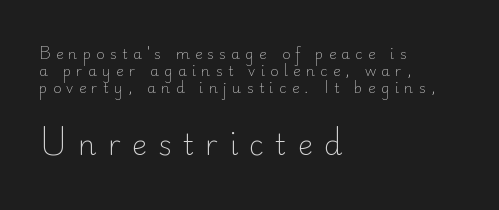
{"serif": "no", "italic": "no", "bold": "no", "weight": "light", "width": "normal", "stroke_contrast": "low", "x_height": "small", "monospaced": "no", "underline": "no", "align": "left", "line_spacing_ratio": 1.22, "letter_spacing": "wide", "letter_spacing_em": 0.38, "larger_block": "second", "size_ratio": 2.07, "glyph_px": 29}
